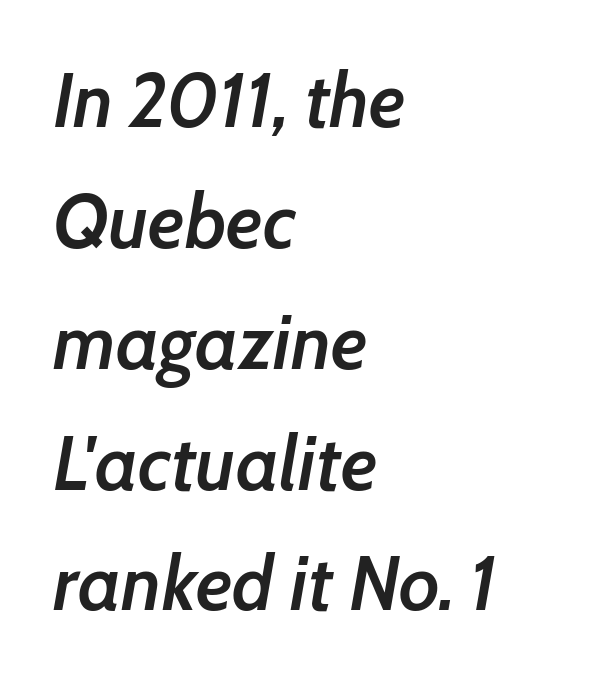
Q: Is the text bold? A: Semi-bold.
Q: Is the text italic (slanted)? A: Yes, it leans right by about 7 degrees.
Q: Is the text underlined? A: No.
Q: How is the paragraph aligned? A: Left-aligned.
Q: Is the spacing between letters normal or unusually wide? A: Normal.
Q: Is the spacing between lines tight, normal or loose? A: Normal.
Q: Width (condensed, normal, or wide)? A: Normal.
Q: Stroke contrast? A: Low.
Q: x-height? A: Medium.
Q: Monospaced? A: No.
